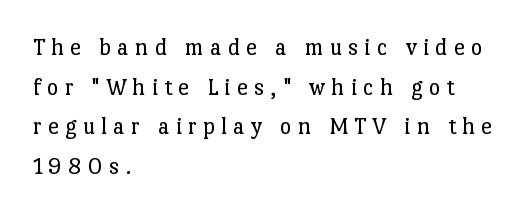
The image shows 25 px text type, upright; set left-aligned, normal line spacing (1.59x), unusually wide letter spacing (+0.24 em), not underlined.
